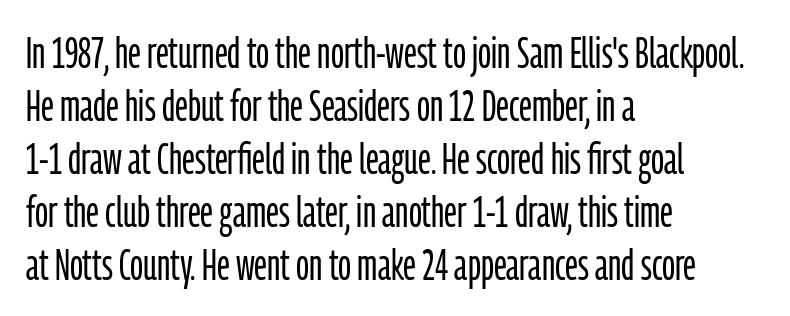
The image shows 43 px light, condensed sans-serif type, upright; set left-aligned, line spacing 1.23x, normal letter spacing, not underlined; low stroke contrast and a medium x-height.
